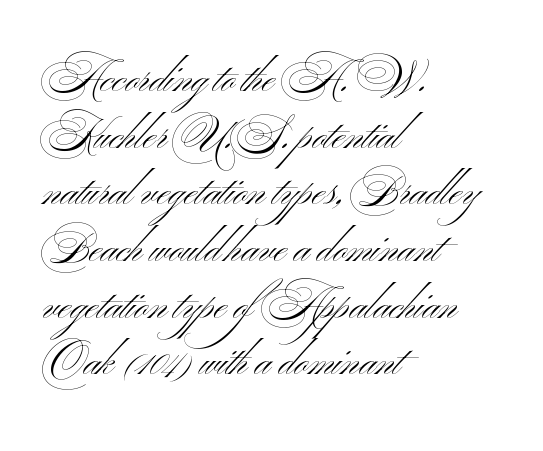
Typeset ragged right — the left edge is the straight one. Notice how descenders clear the ascenders below comfortably — that's standard leading. Unmarked baselines from the first word to the last. Letters have the restrained weight of plain body copy at most. In terms of letterspacing, this is plain default setting.
